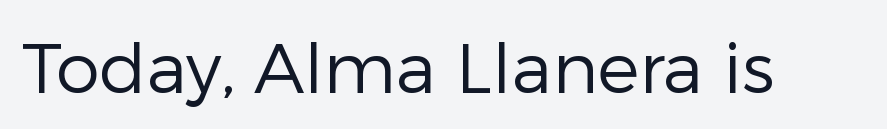
Vertical stems look standard width or narrower in stroke. The glyphs are unaccompanied by any horizontal stroke below them. Unlike italic type, these characters show no tilt at all. Honestly, the letter spacing is just normal — you wouldn't notice it. Varying glyph widths throughout — classic text-font behaviour.
